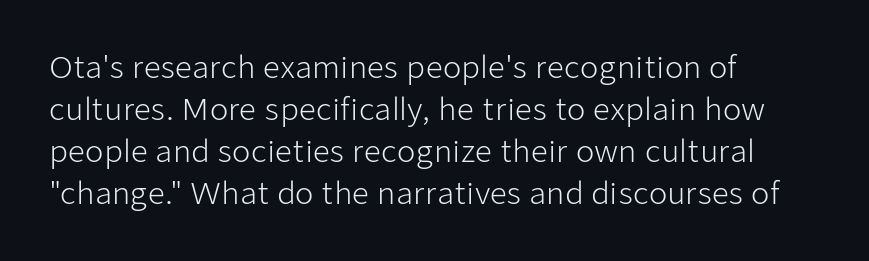
Q: Is the text bold? A: No.
Q: Is the text italic (slanted)? A: No, it is upright.
Q: Is the typeface a serif or a sans-serif typeface? A: Sans-serif.
Q: Is the text underlined? A: No.
Q: How is the paragraph aligned? A: Left-aligned.
Q: Is the spacing between letters normal or unusually wide? A: Normal.
Q: Is the spacing between lines tight, normal or loose? A: Normal.
Q: Width (condensed, normal, or wide)? A: Normal.
Q: Stroke contrast? A: Low.
Q: x-height? A: Medium.
Q: Monospaced? A: No.
